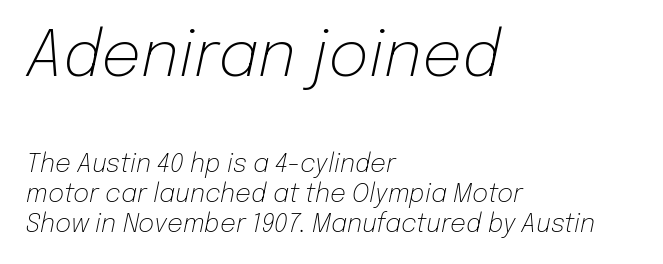
Q: Is the text bold? A: No.
Q: Is the text italic (slanted)? A: Yes, it leans right by about 12 degrees.
Q: Is the text underlined? A: No.
Q: How is the paragraph aligned? A: Left-aligned.
Q: Is the spacing between letters normal or unusually wide? A: Normal.
Q: Which block of text is set in a larger size, the first (top) or the second (bottom)? A: The first (top) one.
Q: Width (condensed, normal, or wide)? A: Normal.
Q: Stroke contrast? A: Low.
Q: x-height? A: Medium.
Q: Monospaced? A: No.
